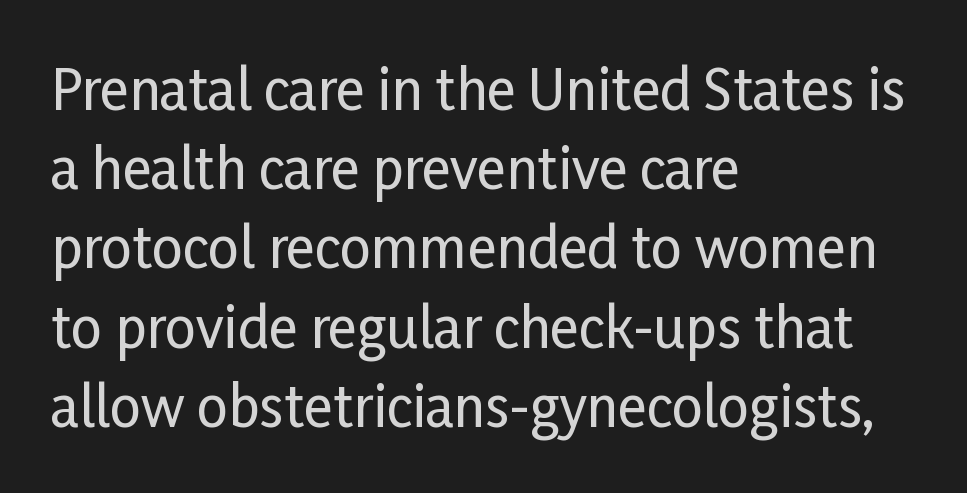
Beneath every word, the page is bare. Quick note: not italic, upright. The paragraph has a hard left edge and a soft right edge. Proportional: the letters do not fall into vertical columns. The rows are spaced the way most documents space them.
